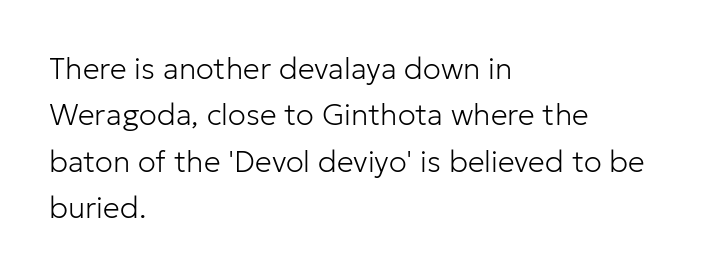
Each letter keeps its own natural width here, so spacing adapts to shape. The font family rendered here belongs to the sans-serif group. Each row of text sits above clean, open space. The face looks like a standard text weight, possibly lighter.
